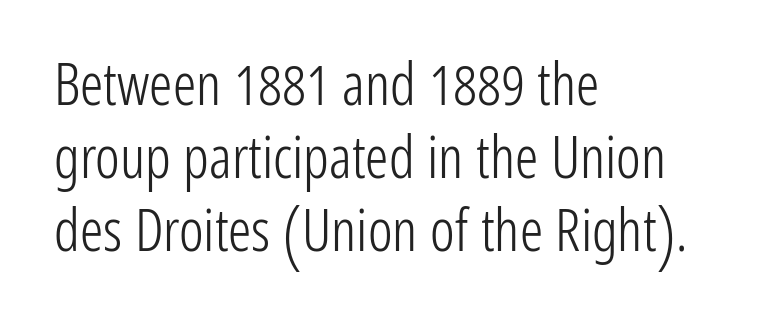
Reading down the block, your eye returns to a fixed left position each line. Unbolded letterforms with no extra heft. Vertically, the passage feels balanced, rows spaced as you'd expect. Note the varied advance widths — an 'i' is clearly narrower than an 'm'. You could call the tracking neutral — neither tight nor loose.
